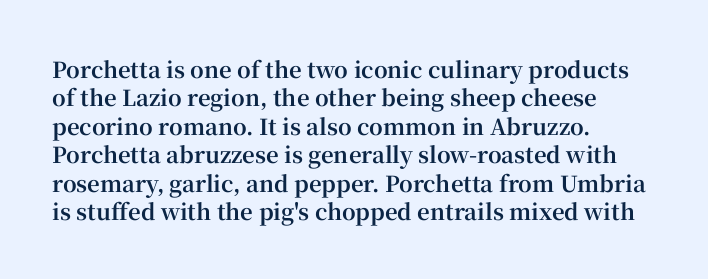
Q: Is the text bold? A: Yes.
Q: Is the text italic (slanted)? A: No, it is upright.
Q: Is the text underlined? A: No.
Q: How is the paragraph aligned? A: Left-aligned.
Q: Is the spacing between letters normal or unusually wide? A: Normal.
Q: Is the spacing between lines tight, normal or loose? A: Normal.
